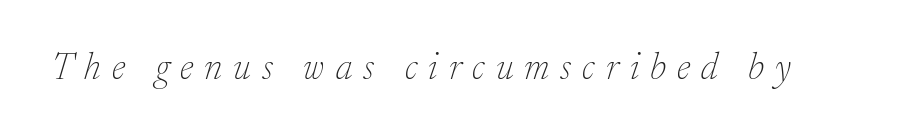
{"serif": "yes", "italic": "yes", "lean": "right", "slant_degrees": 17, "bold": "no", "weight": "thin", "width": "normal", "stroke_contrast": "low", "x_height": "medium", "monospaced": "no", "underline": "no", "letter_spacing": "wide", "letter_spacing_em": 0.3, "glyph_px": 37}
